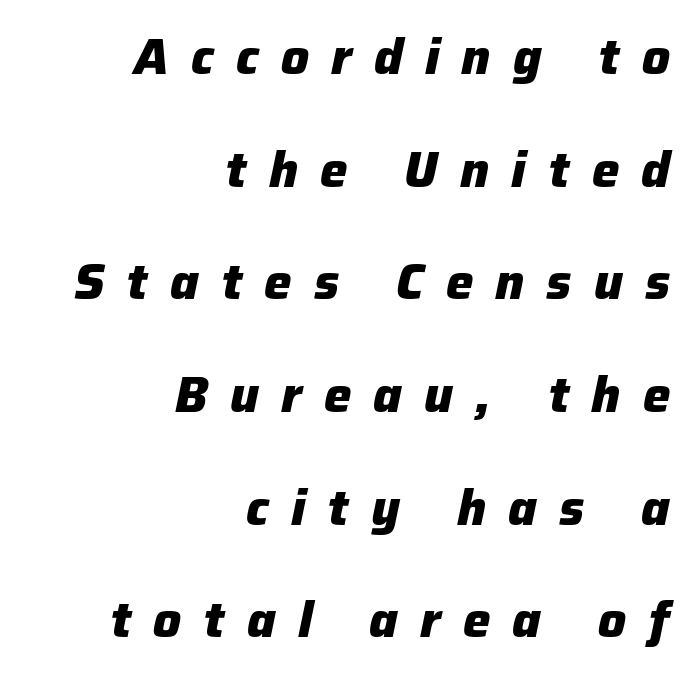
Is there much room between lines? Yes — plenty of vertical air separates them. The lines in this sample share a right terminus and differ only in where they begin. Is this a fixed-width face? No — the glyphs have proportional, varying widths. Pretty heavy lettering here — definitely bold. The typography opts for an oblique posture over an upright one.
